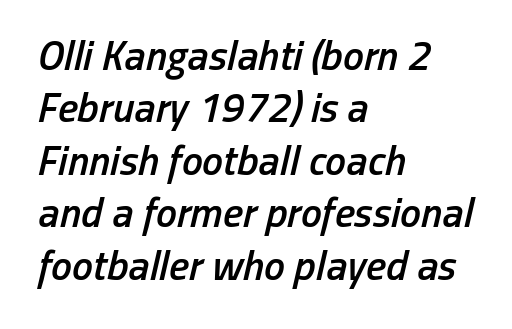
Q: Is the text bold? A: Semi-bold.
Q: Is the text italic (slanted)? A: Yes, it leans right by about 13 degrees.
Q: Is the text underlined? A: No.
Q: How is the paragraph aligned? A: Left-aligned.
Q: Is the spacing between letters normal or unusually wide? A: Normal.
Q: Is the spacing between lines tight, normal or loose? A: Normal.
Q: Width (condensed, normal, or wide)? A: Condensed.
Q: Stroke contrast? A: Low.
Q: x-height? A: Medium.
Q: Monospaced? A: No.
